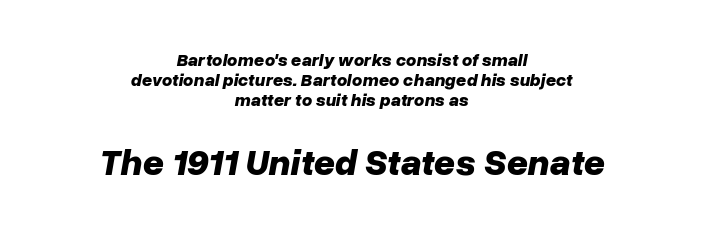
Q: Is the text bold? A: Yes.
Q: Is the text italic (slanted)? A: Yes, it leans right by about 10 degrees.
Q: Is the text underlined? A: No.
Q: How is the paragraph aligned? A: Centered.
Q: Is the spacing between letters normal or unusually wide? A: Normal.
Q: Is the spacing between lines tight, normal or loose? A: Tight.
Q: Which block of text is set in a larger size, the first (top) or the second (bottom)? A: The second (bottom) one.
Q: Width (condensed, normal, or wide)? A: Normal.
Q: Stroke contrast? A: Low.
Q: x-height? A: Medium.
Q: Monospaced? A: No.
